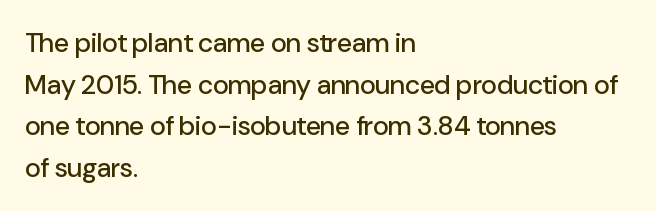
{"italic": "no", "underline": "no", "align": "left", "line_spacing": "normal", "line_spacing_ratio": 1.54, "letter_spacing": "normal", "letter_spacing_em": 0.0, "glyph_px": 27}
